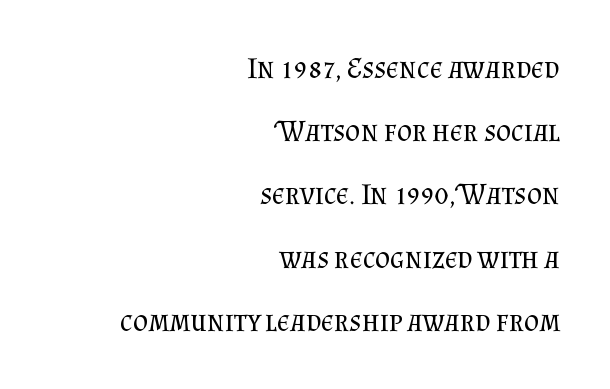
The line-height multiplier appears high, well above default. What stands out about the letter spacing? Nothing — it is the standard amount. The weight would be labelled regular, book, light, or lighter still. The rag falls on the left side of this text block.
